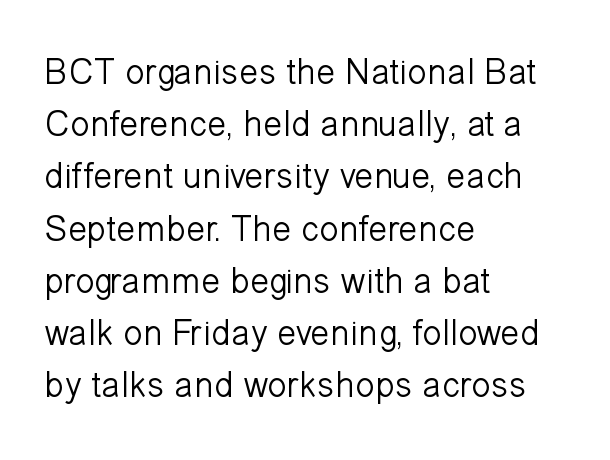
{"serif": "no", "italic": "no", "bold": "no", "weight": "light", "width": "normal", "stroke_contrast": "low", "x_height": "medium", "monospaced": "no", "underline": "no", "align": "left", "line_spacing": "normal", "line_spacing_ratio": 1.45, "letter_spacing": "normal", "letter_spacing_em": 0.0, "glyph_px": 36}
